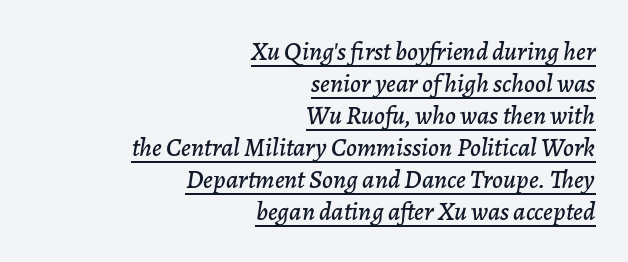
Check the space under the baseline: a stroke is drawn there. The paragraph shown leans on its right margin. Slant detected: the letters are inclined. Tracking here is standard; glyphs follow each other at the usual distance.
